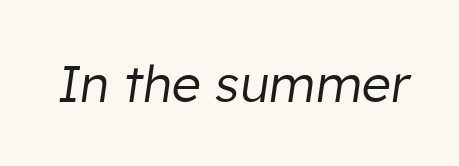
Q: Is the text bold? A: No.
Q: Is the text italic (slanted)? A: Yes, it leans right by about 8 degrees.
Q: Is the text underlined? A: No.
Q: Is the spacing between letters normal or unusually wide? A: Normal.
Q: Width (condensed, normal, or wide)? A: Normal.
Q: Stroke contrast? A: Low.
Q: x-height? A: Medium.
Q: Monospaced? A: No.
